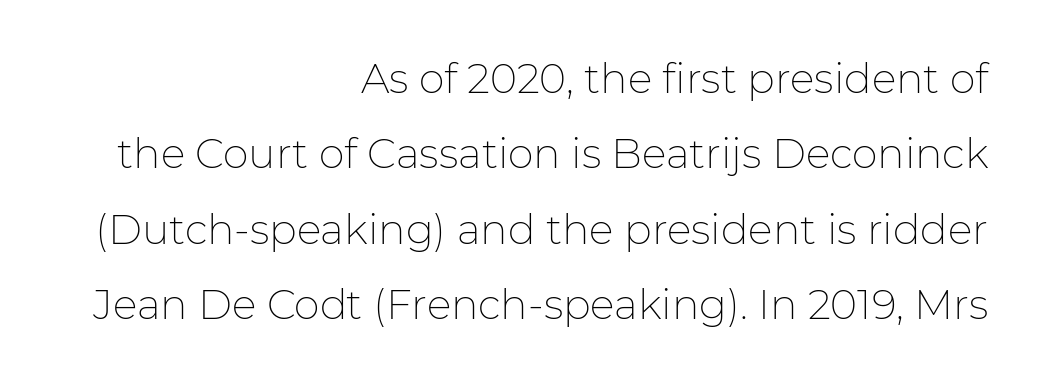
{"serif": "no", "italic": "no", "bold": "no", "weight": "thin", "width": "normal", "stroke_contrast": "low", "x_height": "medium", "monospaced": "no", "underline": "no", "align": "right", "line_spacing_ratio": 1.84, "letter_spacing": "normal", "letter_spacing_em": 0.0, "glyph_px": 41}
